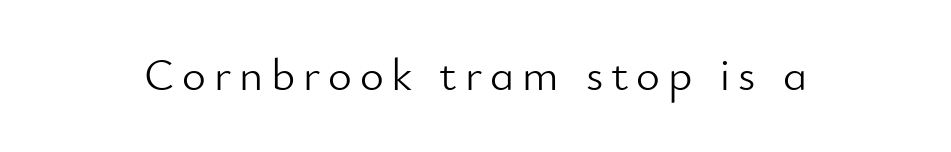
Does the type have serifs? No, each stem ends abruptly. No extra ink here — the face is not bold. The type sits square on the baseline with zero lean. The face used here is proportionally spaced, like ordinary book or web type. The area under the type is left untouched.
